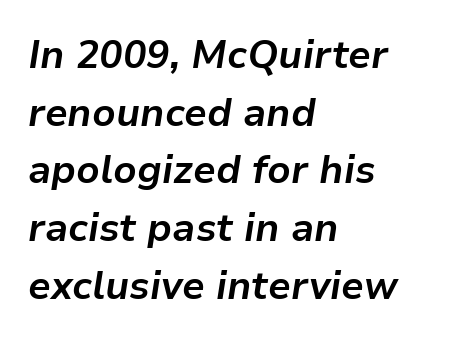
Q: Is the text bold? A: Yes.
Q: Is the text italic (slanted)? A: Yes, it leans right by about 9 degrees.
Q: Is the text underlined? A: No.
Q: How is the paragraph aligned? A: Left-aligned.
Q: Is the spacing between letters normal or unusually wide? A: Normal.
Q: Is the spacing between lines tight, normal or loose? A: Normal.
Q: Width (condensed, normal, or wide)? A: Normal.
Q: Stroke contrast? A: Low.
Q: x-height? A: Medium.
Q: Monospaced? A: No.
